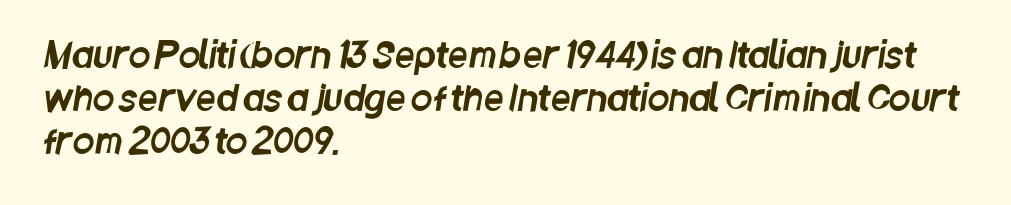
{"serif": "no", "width": "condensed", "stroke_contrast": "low", "x_height": "large", "monospaced": "no", "underline": "no", "align": "left", "line_spacing_ratio": 1.23, "letter_spacing": "normal", "letter_spacing_em": 0.0, "glyph_px": 35}
